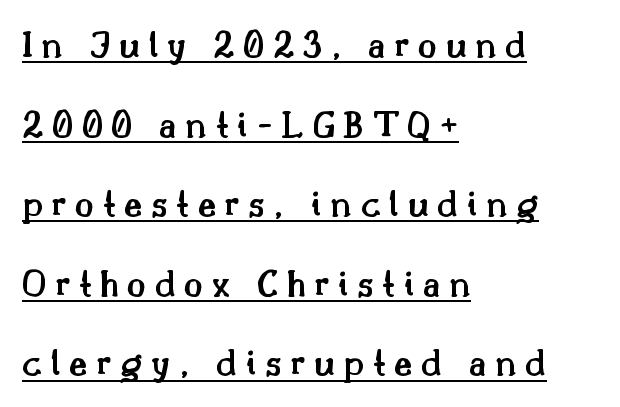
Q: Is the text bold? A: Semi-bold.
Q: Is the text italic (slanted)? A: No, it is upright.
Q: Is the typeface a serif or a sans-serif typeface? A: Serif.
Q: Is the text underlined? A: Yes.
Q: How is the paragraph aligned? A: Left-aligned.
Q: Is the spacing between letters normal or unusually wide? A: Unusually wide.
Q: Is the spacing between lines tight, normal or loose? A: Loose.
Q: Width (condensed, normal, or wide)? A: Normal.
Q: Stroke contrast? A: Medium.
Q: x-height? A: Small.
Q: Monospaced? A: No.
